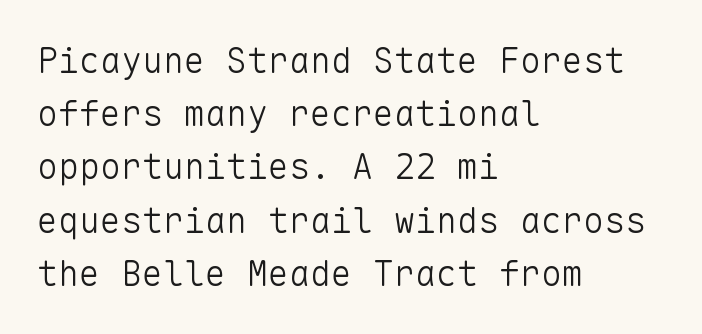
The image shows 35 px light sans-serif type, upright, monospaced; set left-aligned, normal line spacing (1.52x), normal letter spacing, not underlined; low stroke contrast and a medium x-height.
